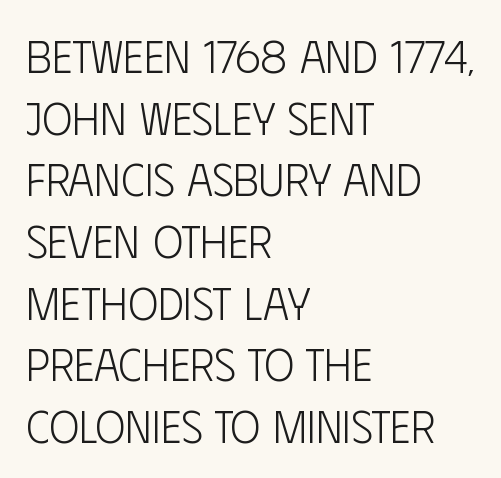
Q: Is the text bold? A: No.
Q: Is the text italic (slanted)? A: No, it is upright.
Q: Is the typeface a serif or a sans-serif typeface? A: Sans-serif.
Q: Is the text underlined? A: No.
Q: How is the paragraph aligned? A: Left-aligned.
Q: Is the spacing between letters normal or unusually wide? A: Normal.
Q: Is the spacing between lines tight, normal or loose? A: Normal.
Q: Width (condensed, normal, or wide)? A: Condensed.
Q: Stroke contrast? A: Low.
Q: x-height? A: Large.
Q: Monospaced? A: No.
